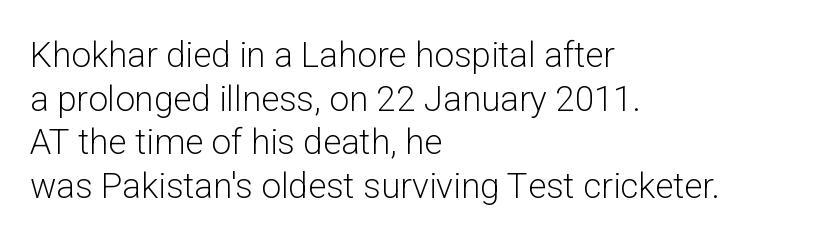
{"serif": "no", "italic": "no", "bold": "no", "weight": "light", "width": "normal", "stroke_contrast": "low", "x_height": "medium", "monospaced": "no", "underline": "no", "align": "left", "line_spacing": "normal", "line_spacing_ratio": 1.25, "letter_spacing": "normal", "letter_spacing_em": 0.0, "glyph_px": 35}
